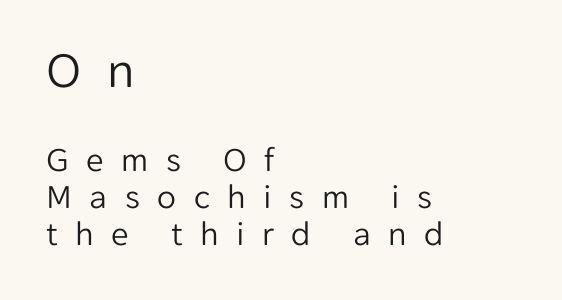
The image shows 52 px light sans-serif type, upright; set left-aligned, tight line spacing (1.06x), unusually wide letter spacing (+0.5 em), not underlined; the first (top) block is 1.49x larger; low stroke contrast and a medium x-height.
